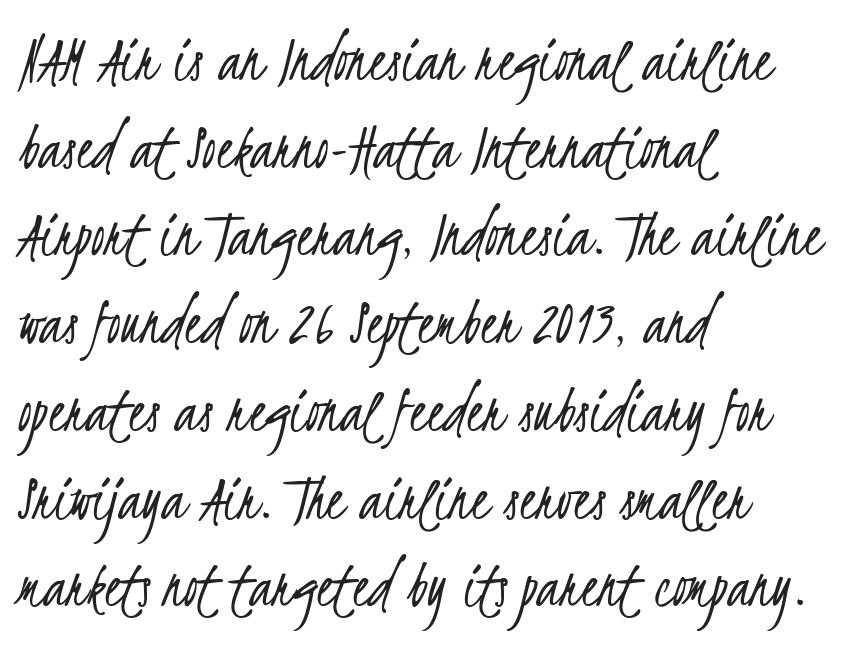
The image shows 68 px light, condensed sans-serif type; set left-aligned, normal line spacing (1.29x), normal letter spacing, not underlined; low stroke contrast and a small x-height.
